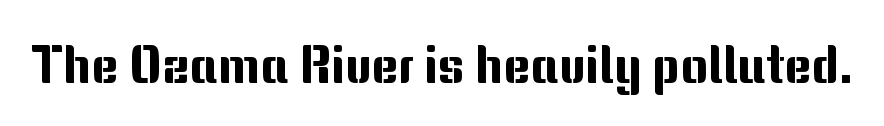
Q: Is the text italic (slanted)? A: No, it is upright.
Q: Is the typeface a serif or a sans-serif typeface? A: Sans-serif.
Q: Is the text underlined? A: No.
Q: Is the spacing between letters normal or unusually wide? A: Normal.
Q: Width (condensed, normal, or wide)? A: Normal.
Q: Stroke contrast? A: Medium.
Q: x-height? A: Medium.
Q: Monospaced? A: No.
